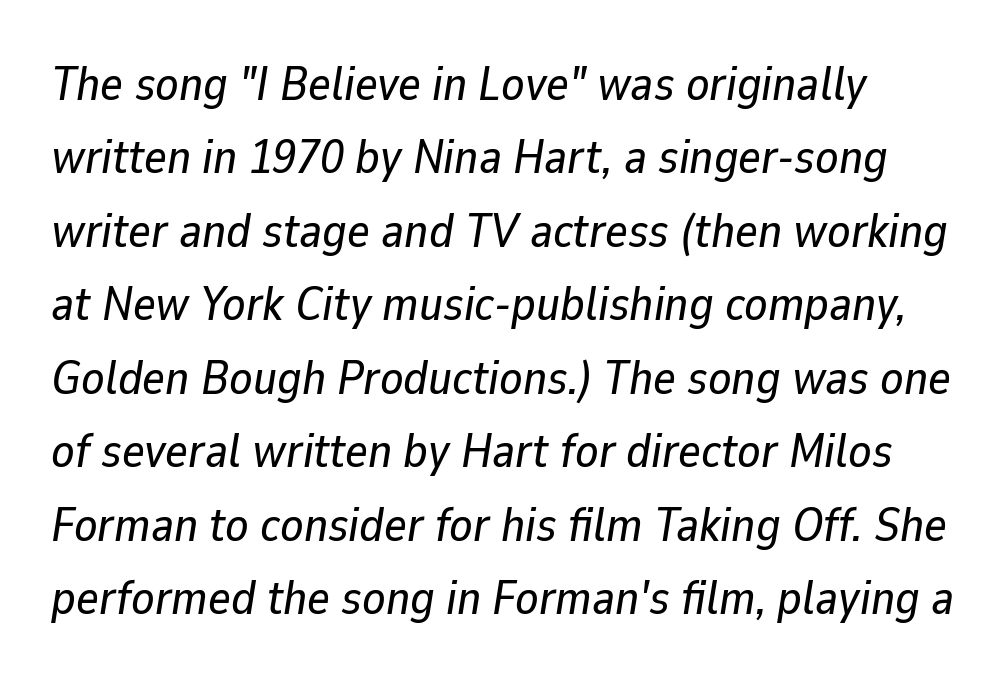
Q: Is the text italic (slanted)? A: Yes, it leans right by about 9 degrees.
Q: Is the text underlined? A: No.
Q: Is the spacing between letters normal or unusually wide? A: Normal.
Q: Is the spacing between lines tight, normal or loose? A: Normal.
Q: Width (condensed, normal, or wide)? A: Normal.
Q: Stroke contrast? A: Low.
Q: x-height? A: Medium.
Q: Monospaced? A: No.
